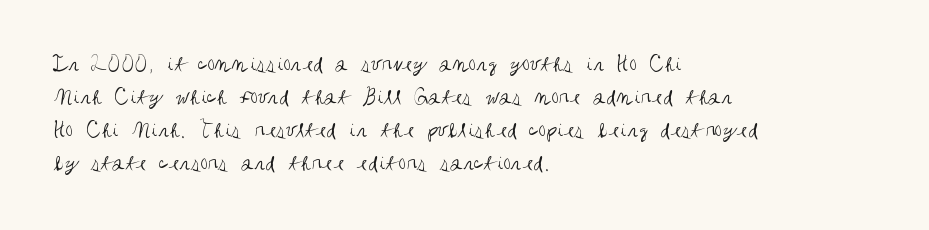
Q: Is the text bold? A: No.
Q: Is the text underlined? A: No.
Q: How is the paragraph aligned? A: Left-aligned.
Q: Is the spacing between letters normal or unusually wide? A: Normal.
Q: Is the spacing between lines tight, normal or loose? A: Normal.
